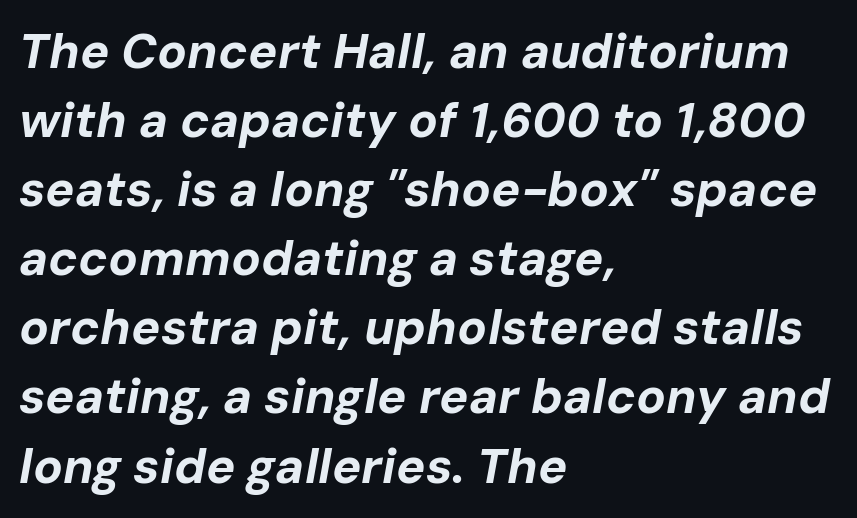
{"italic": "yes", "lean": "right", "slant_degrees": 10, "bold": "yes", "weight": "bold", "width": "normal", "stroke_contrast": "low", "x_height": "medium", "monospaced": "no", "underline": "no", "align": "left", "line_spacing": "normal", "line_spacing_ratio": 1.41, "letter_spacing": "normal", "letter_spacing_em": 0.0, "glyph_px": 49}
